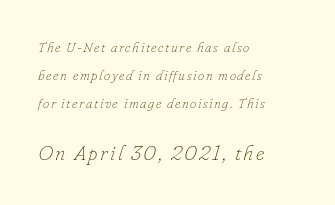
The image shows 21 px text type, italic (leaning right); set left-aligned, loose line spacing (2.01x), not underlined; the second (bottom) block is 1.5x larger.
